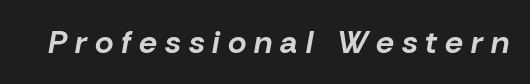
{"italic": "yes", "lean": "right", "slant_degrees": 10, "bold": "yes", "weight": "bold", "width": "normal", "stroke_contrast": "low", "x_height": "medium", "monospaced": "no", "underline": "no", "letter_spacing": "wide", "letter_spacing_em": 0.25, "glyph_px": 32}
